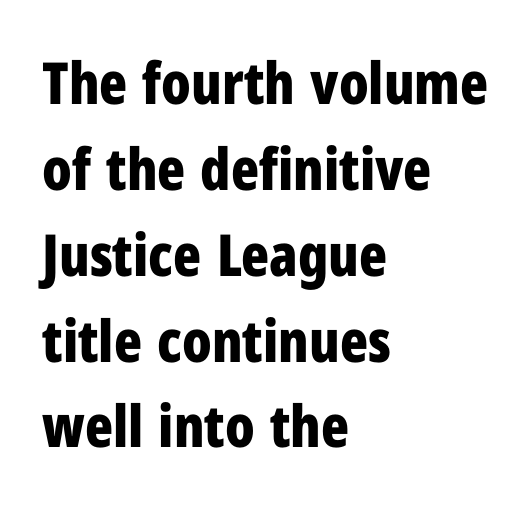
Q: Is the text bold? A: Yes.
Q: Is the text italic (slanted)? A: No, it is upright.
Q: Is the typeface a serif or a sans-serif typeface? A: Sans-serif.
Q: Is the text underlined? A: No.
Q: How is the paragraph aligned? A: Left-aligned.
Q: Is the spacing between letters normal or unusually wide? A: Normal.
Q: Is the spacing between lines tight, normal or loose? A: Normal.
Q: Width (condensed, normal, or wide)? A: Condensed.
Q: Stroke contrast? A: Low.
Q: x-height? A: Medium.
Q: Monospaced? A: No.
